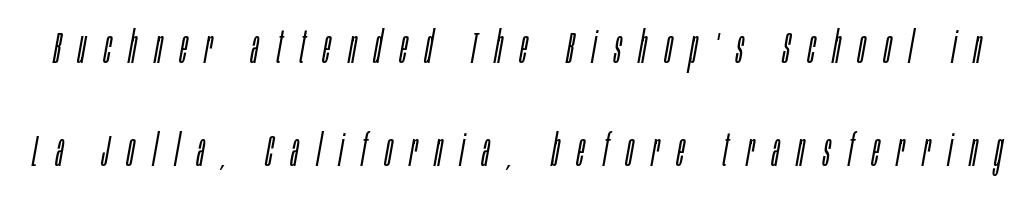
The image shows 45 px light, condensed type, italic (leaning right); set loose line spacing (2.29x), unusually wide letter spacing (+0.4 em), not underlined; low stroke contrast and a large x-height.
